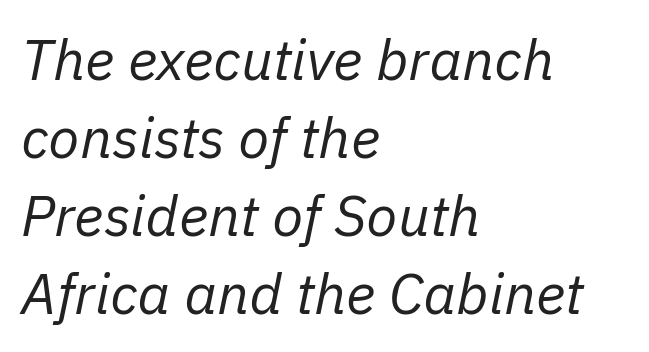
The image shows 57 px regular-weight type, italic (leaning right); set left-aligned, normal line spacing (1.37x), normal letter spacing, not underlined; low stroke contrast and a medium x-height.
